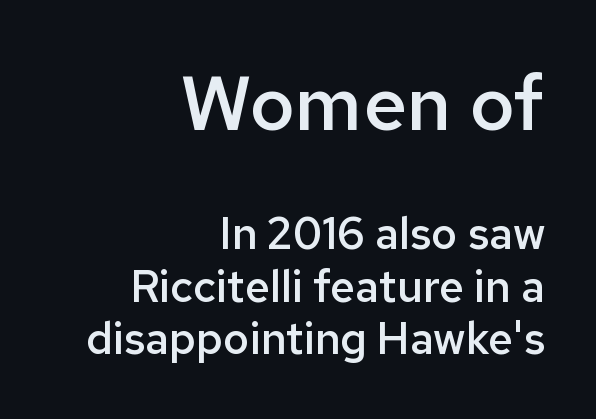
Q: Is the text bold? A: Semi-bold.
Q: Is the text italic (slanted)? A: No, it is upright.
Q: Is the typeface a serif or a sans-serif typeface? A: Sans-serif.
Q: Is the text underlined? A: No.
Q: How is the paragraph aligned? A: Right-aligned.
Q: Is the spacing between letters normal or unusually wide? A: Normal.
Q: Which block of text is set in a larger size, the first (top) or the second (bottom)? A: The first (top) one.
Q: Width (condensed, normal, or wide)? A: Normal.
Q: Stroke contrast? A: Low.
Q: x-height? A: Medium.
Q: Monospaced? A: No.
